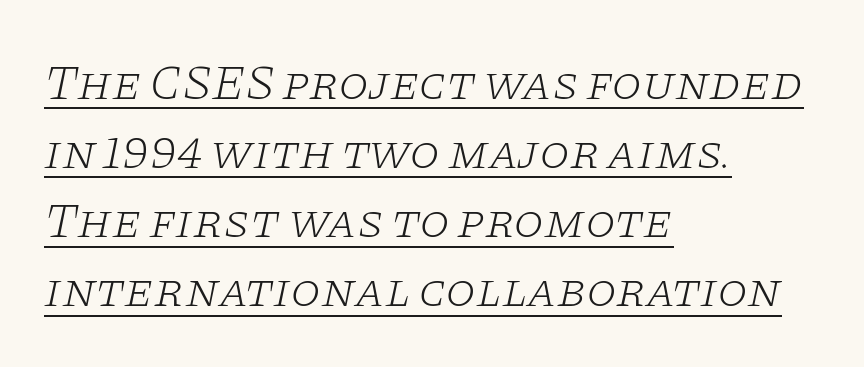
The image shows 49 px light, wide serif type, italic (leaning right); set left-aligned, normal line spacing (1.41x), normal letter spacing, underlined; low stroke contrast and a large x-height.
